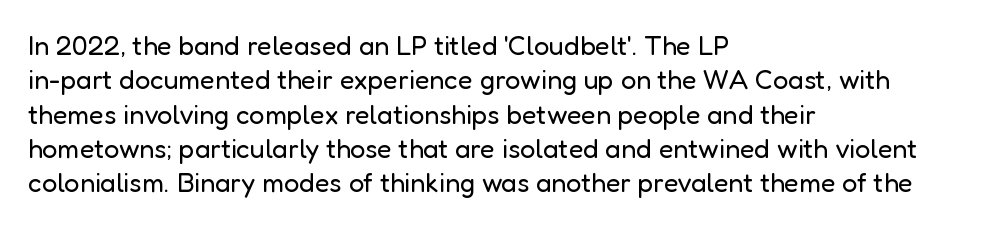
The image shows 27 px text type, upright; set left-aligned, normal line spacing (1.27x), normal letter spacing, not underlined.
